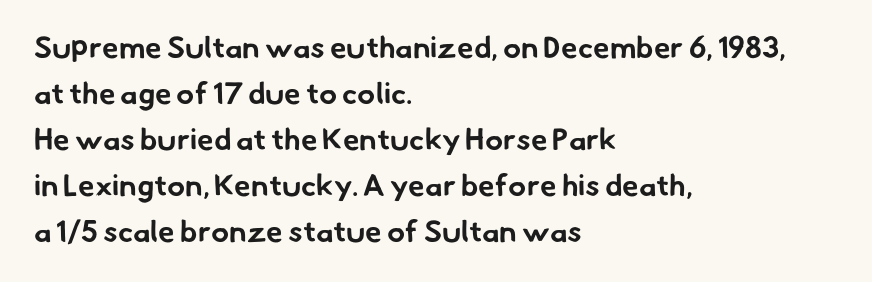
The image shows 30 px bold sans-serif type; set left-aligned, normal line spacing (1.53x), normal letter spacing, not underlined; low stroke contrast and a small x-height.
